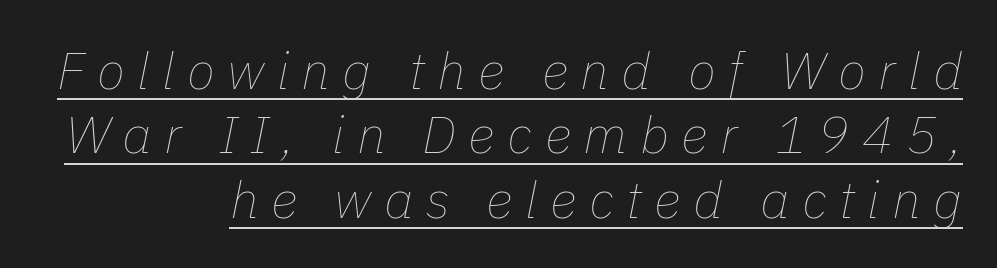
Q: Is the text bold? A: No.
Q: Is the text italic (slanted)? A: Yes, it leans right by about 11 degrees.
Q: Is the text underlined? A: Yes.
Q: How is the paragraph aligned? A: Right-aligned.
Q: Is the spacing between letters normal or unusually wide? A: Unusually wide.
Q: Width (condensed, normal, or wide)? A: Normal.
Q: Stroke contrast? A: Low.
Q: x-height? A: Medium.
Q: Monospaced? A: No.
